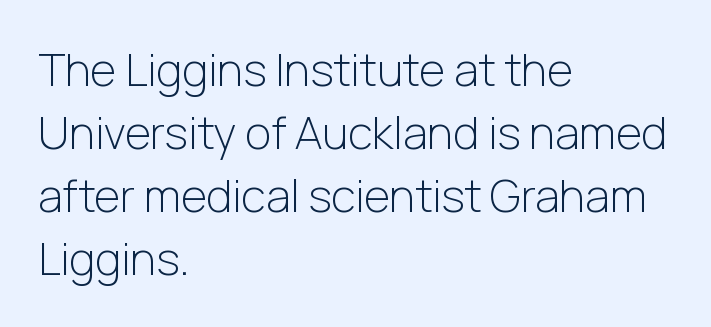
You could not count columns in this text — the font is proportionally spaced. What's the leading like? Ordinary, nothing unusual. Spacing between characters is what you'd get straight out of the box. Is the type heavy? It reads as light-to-regular instead. A student would call this left alignment; a typographer would say flush left, rag right. Designer's note — italics off, roman on.
